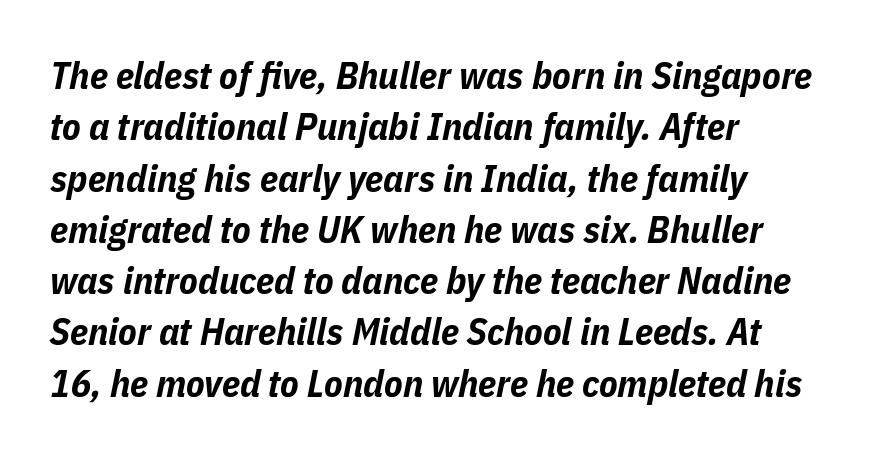
{"italic": "yes", "lean": "right", "slant_degrees": 11, "bold": "yes", "weight": "bold", "width": "condensed", "stroke_contrast": "low", "x_height": "medium", "monospaced": "no", "underline": "no", "align": "left", "line_spacing": "normal", "line_spacing_ratio": 1.35, "letter_spacing": "normal", "letter_spacing_em": 0.0, "glyph_px": 38}
